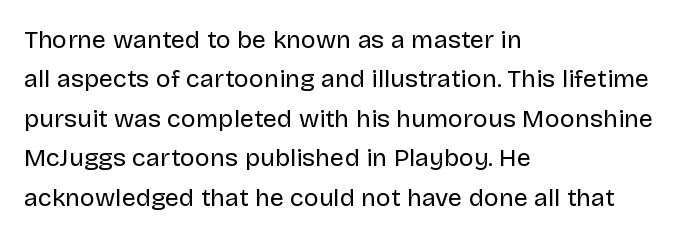
Q: Is the text bold? A: No.
Q: Is the text italic (slanted)? A: No, it is upright.
Q: Is the text underlined? A: No.
Q: How is the paragraph aligned? A: Left-aligned.
Q: Is the spacing between letters normal or unusually wide? A: Normal.
Q: Is the spacing between lines tight, normal or loose? A: Normal.
